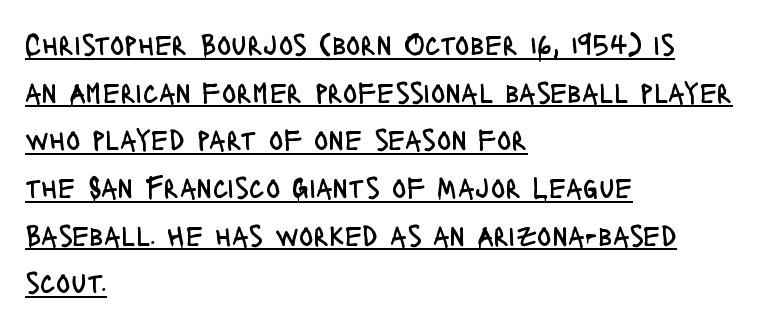
Q: Is the text bold? A: No.
Q: Is the text italic (slanted)? A: No, it is upright.
Q: Is the typeface a serif or a sans-serif typeface? A: Sans-serif.
Q: Is the text underlined? A: Yes.
Q: How is the paragraph aligned? A: Left-aligned.
Q: Is the spacing between letters normal or unusually wide? A: Normal.
Q: Is the spacing between lines tight, normal or loose? A: Normal.
Q: Width (condensed, normal, or wide)? A: Condensed.
Q: Stroke contrast? A: Low.
Q: x-height? A: Large.
Q: Monospaced? A: No.
